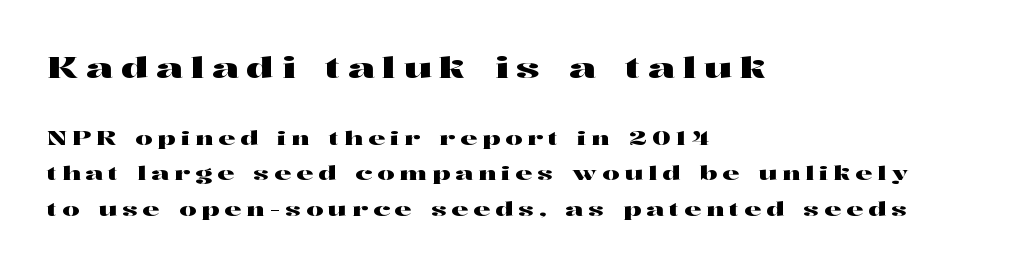
The face used here appears at its bigger size in the upper chunk. What kind of face is this? One with serifs. Honestly, the letter spacing is so wide it's the main thing you notice. Rule under the text: the space is simply empty.
